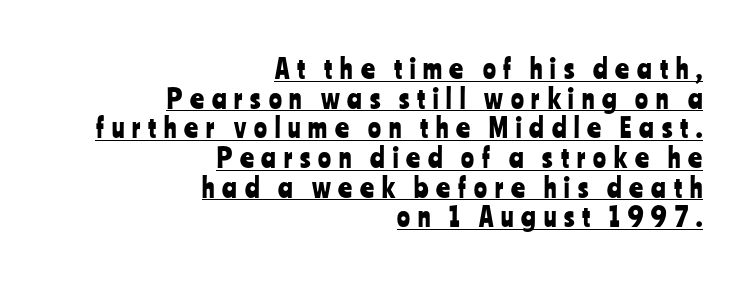
Q: Is the text italic (slanted)? A: No, it is upright.
Q: Is the text underlined? A: Yes.
Q: How is the paragraph aligned? A: Right-aligned.
Q: Is the spacing between letters normal or unusually wide? A: Unusually wide.
Q: Is the spacing between lines tight, normal or loose? A: Tight.
